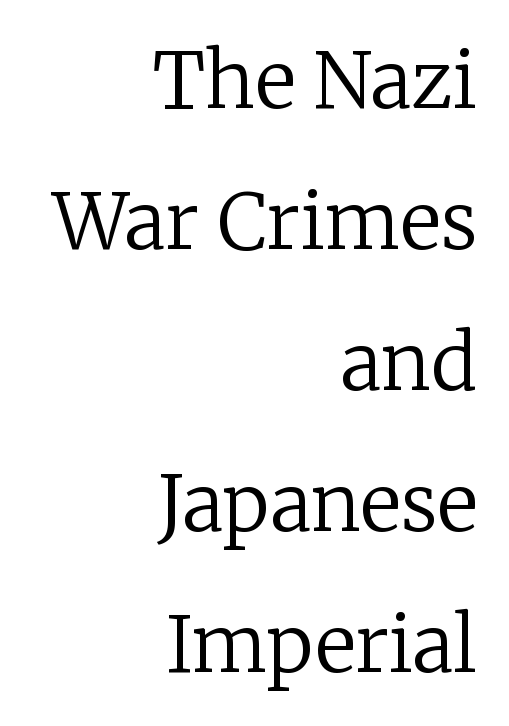
The image shows 77 px regular-weight serif type, upright; set right-aligned, line spacing 1.83x, normal letter spacing, not underlined; low stroke contrast and a medium x-height.
